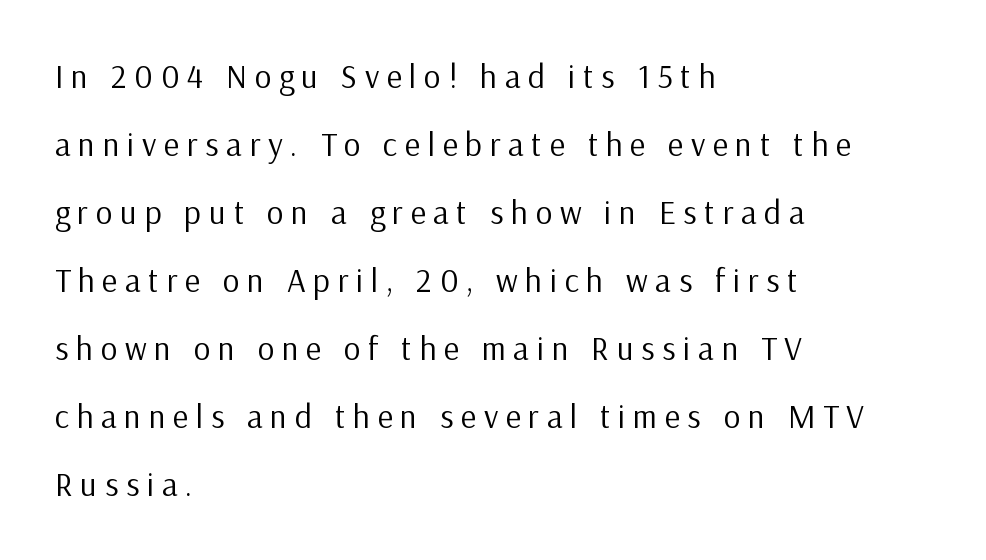
The image shows 33 px regular-weight sans-serif type, upright; set left-aligned, loose line spacing (2.06x), unusually wide letter spacing (+0.23 em), not underlined; low stroke contrast and a medium x-height.
